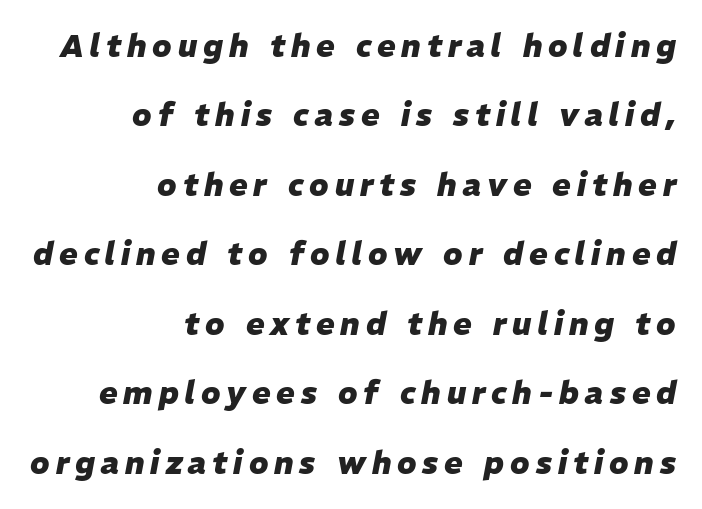
Words float on clear page, feet unadorned. Each letter keeps its own natural width here, so spacing adapts to shape. You can tell it's italic because the verticals aren't actually vertical. The paragraph has a hard right edge and a soft left edge. On the weight axis this lands at bold, roughly 700.
